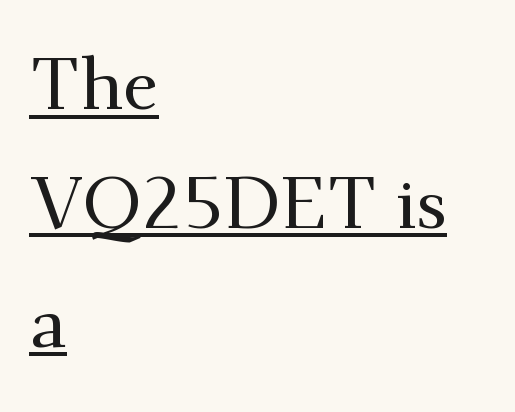
{"serif": "yes", "italic": "no", "width": "normal", "stroke_contrast": "medium", "x_height": "small", "monospaced": "no", "underline": "yes", "align": "left", "line_spacing": "normal", "line_spacing_ratio": 1.65, "letter_spacing": "normal", "letter_spacing_em": 0.0, "glyph_px": 72}
